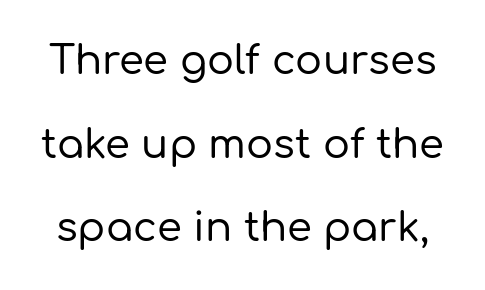
The image shows 40 px sans-serif type, upright; set loose line spacing (2.09x), normal letter spacing, not underlined; low stroke contrast and a medium x-height.
